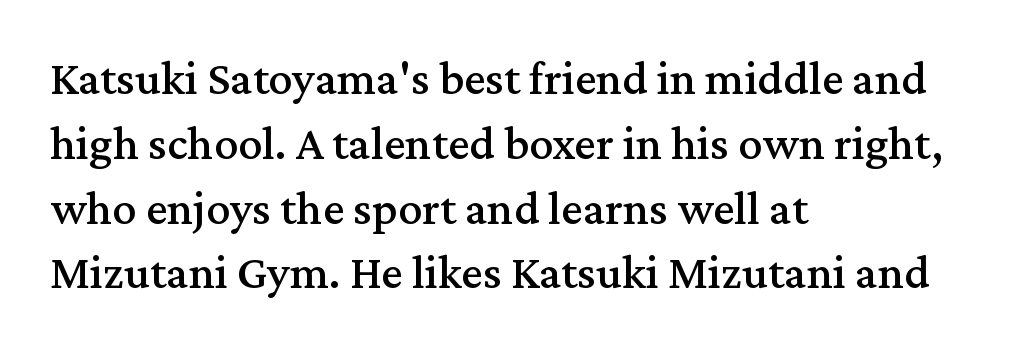
{"serif": "yes", "italic": "no", "width": "normal", "stroke_contrast": "medium", "x_height": "medium", "monospaced": "no", "underline": "no", "align": "left", "line_spacing": "normal", "line_spacing_ratio": 1.35, "letter_spacing": "normal", "letter_spacing_em": 0.0, "glyph_px": 48}
